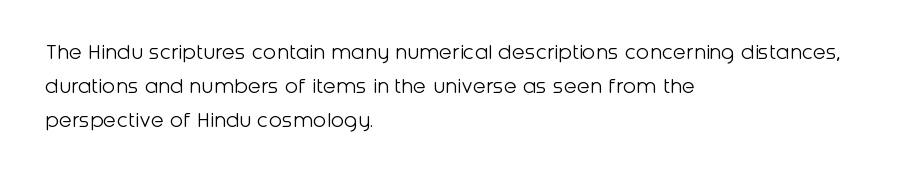
The image shows 24 px text type, upright; set left-aligned, normal line spacing (1.42x), normal letter spacing, not underlined.
